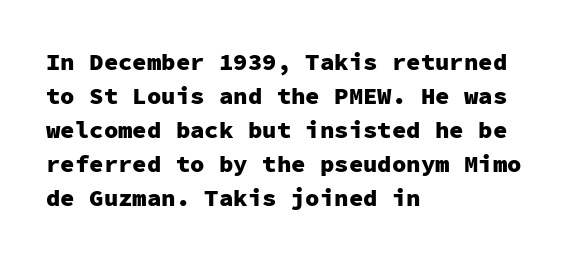
Q: Is the text bold? A: Yes.
Q: Is the text italic (slanted)? A: No, it is upright.
Q: Is the text underlined? A: No.
Q: How is the paragraph aligned? A: Left-aligned.
Q: Is the spacing between letters normal or unusually wide? A: Normal.
Q: Is the spacing between lines tight, normal or loose? A: Normal.
